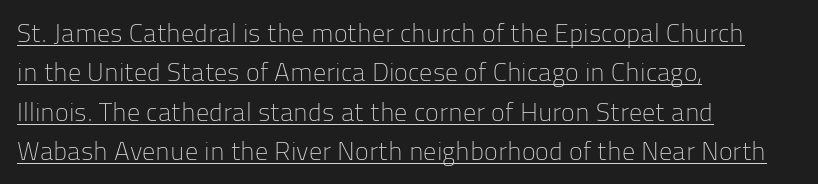
Q: Is the text bold? A: No.
Q: Is the text italic (slanted)? A: No, it is upright.
Q: Is the text underlined? A: Yes.
Q: How is the paragraph aligned? A: Left-aligned.
Q: Is the spacing between letters normal or unusually wide? A: Normal.
Q: Is the spacing between lines tight, normal or loose? A: Normal.
